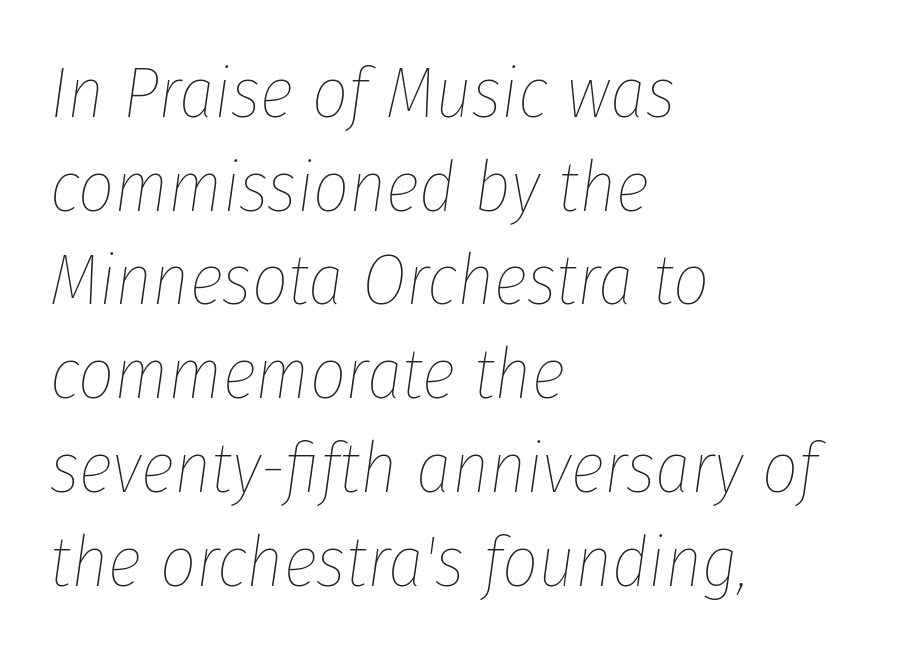
Q: Is the text bold? A: No.
Q: Is the text italic (slanted)? A: Yes, it leans right by about 8 degrees.
Q: Is the text underlined? A: No.
Q: How is the paragraph aligned? A: Left-aligned.
Q: Is the spacing between letters normal or unusually wide? A: Normal.
Q: Is the spacing between lines tight, normal or loose? A: Normal.
Q: Width (condensed, normal, or wide)? A: Condensed.
Q: Stroke contrast? A: Low.
Q: x-height? A: Medium.
Q: Monospaced? A: No.
